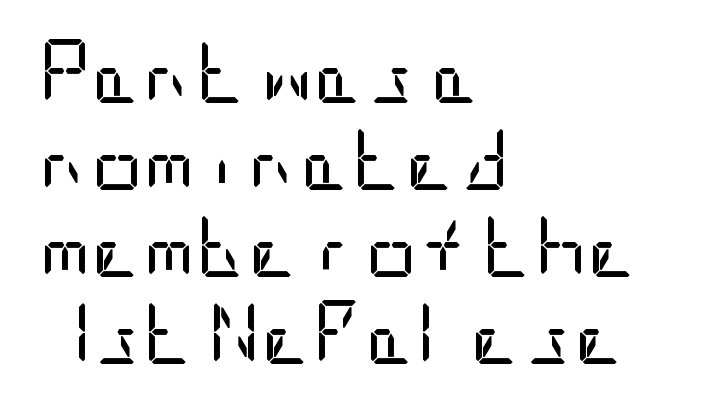
{"serif": "no", "italic": "no", "bold": "no", "weight": "regular", "width": "condensed", "stroke_contrast": "low", "x_height": "large", "underline": "no", "align": "left", "line_spacing": "normal", "line_spacing_ratio": 1.36, "letter_spacing": "normal", "letter_spacing_em": 0.0, "glyph_px": 64}
